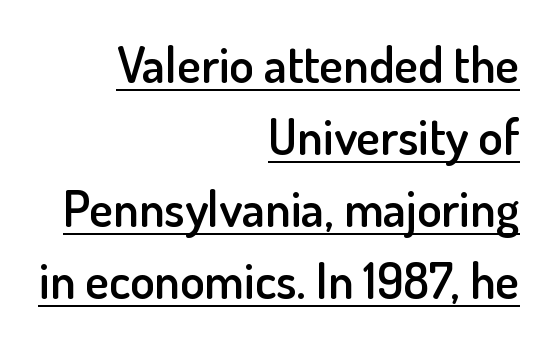
{"serif": "no", "italic": "no", "bold": "semi", "weight": "semibold", "width": "normal", "stroke_contrast": "low", "x_height": "small", "monospaced": "no", "underline": "yes", "align": "right", "line_spacing": "normal", "line_spacing_ratio": 1.44, "letter_spacing": "normal", "letter_spacing_em": 0.0, "glyph_px": 50}
